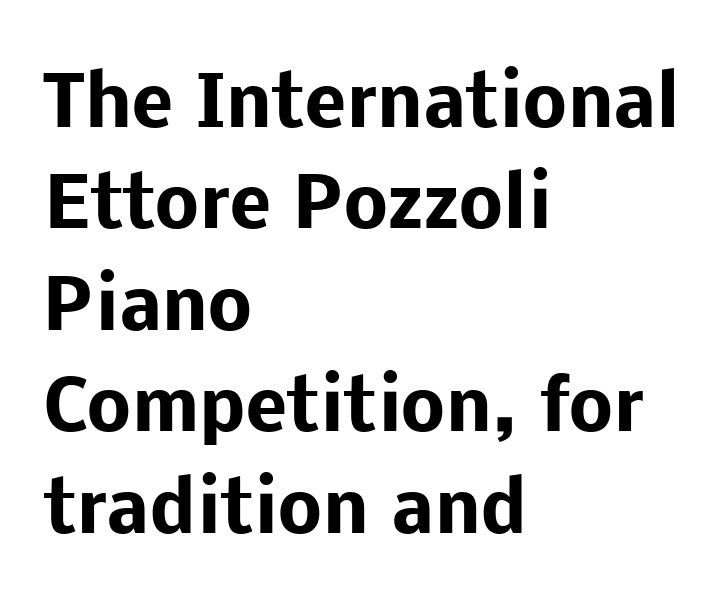
Q: Is the text bold? A: Yes.
Q: Is the text italic (slanted)? A: No, it is upright.
Q: Is the typeface a serif or a sans-serif typeface? A: Sans-serif.
Q: Is the text underlined? A: No.
Q: How is the paragraph aligned? A: Left-aligned.
Q: Is the spacing between letters normal or unusually wide? A: Normal.
Q: Is the spacing between lines tight, normal or loose? A: Normal.
Q: Width (condensed, normal, or wide)? A: Normal.
Q: Stroke contrast? A: Low.
Q: x-height? A: Medium.
Q: Monospaced? A: No.
